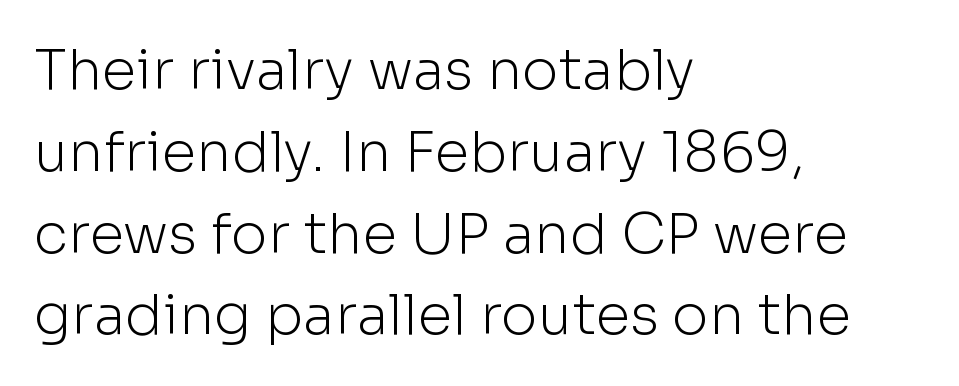
Q: Is the text bold? A: No.
Q: Is the text italic (slanted)? A: No, it is upright.
Q: Is the typeface a serif or a sans-serif typeface? A: Sans-serif.
Q: Is the text underlined? A: No.
Q: How is the paragraph aligned? A: Left-aligned.
Q: Is the spacing between letters normal or unusually wide? A: Normal.
Q: Is the spacing between lines tight, normal or loose? A: Normal.
Q: Width (condensed, normal, or wide)? A: Normal.
Q: Stroke contrast? A: Low.
Q: x-height? A: Medium.
Q: Monospaced? A: No.
